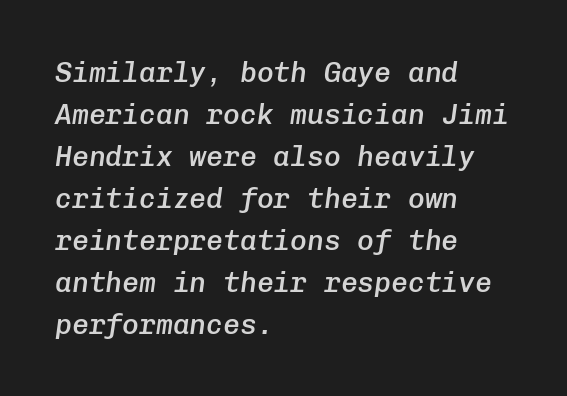
Q: Is the text bold? A: Semi-bold.
Q: Is the text italic (slanted)? A: Yes, it leans right by about 8 degrees.
Q: Is the text underlined? A: No.
Q: How is the paragraph aligned? A: Left-aligned.
Q: Is the spacing between letters normal or unusually wide? A: Normal.
Q: Is the spacing between lines tight, normal or loose? A: Normal.
Q: Width (condensed, normal, or wide)? A: Normal.
Q: Stroke contrast? A: Low.
Q: x-height? A: Medium.
Q: Monospaced? A: Yes.
